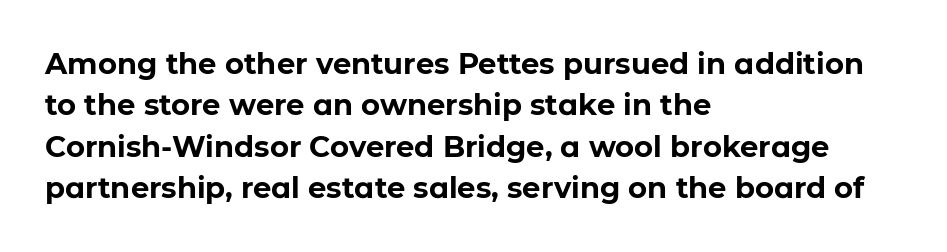
The image shows 29 px bold sans-serif type, upright; set left-aligned, normal line spacing (1.43x), normal letter spacing, not underlined; low stroke contrast and a medium x-height.
